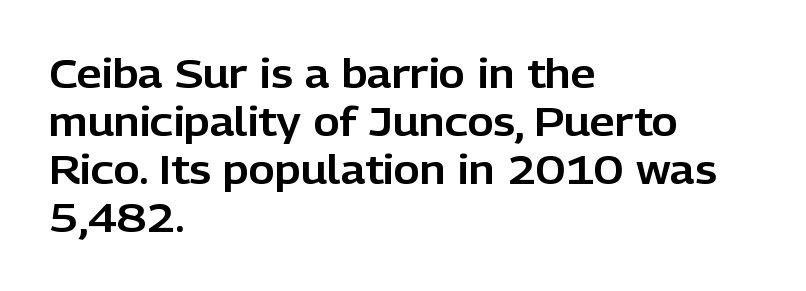
The image shows 40 px sans-serif type, upright; set left-aligned, line spacing 1.2x, normal letter spacing, not underlined; low stroke contrast and a medium x-height.
